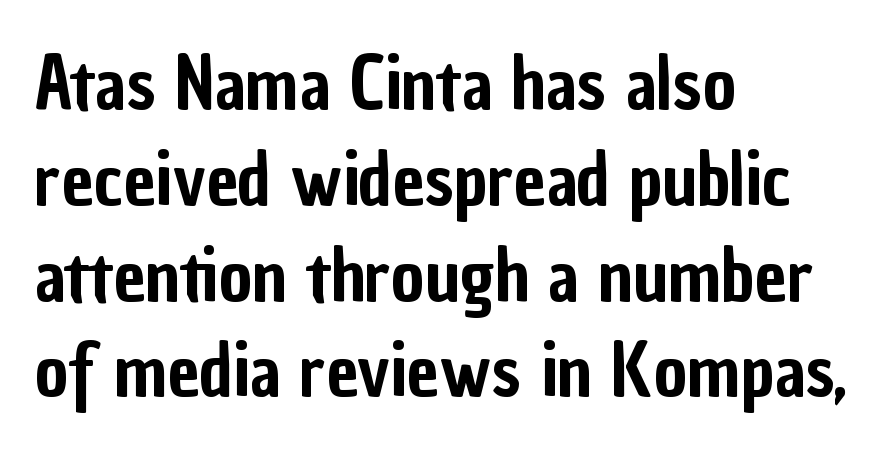
{"serif": "no", "italic": "no", "width": "condensed", "stroke_contrast": "low", "x_height": "medium", "monospaced": "no", "underline": "no", "align": "left", "line_spacing": "normal", "line_spacing_ratio": 1.33, "letter_spacing": "normal", "letter_spacing_em": 0.0, "glyph_px": 72}
